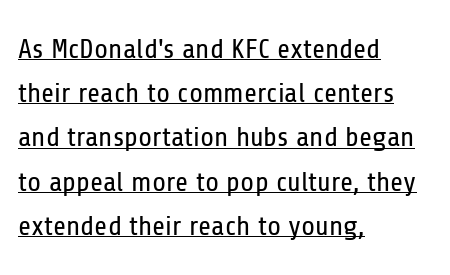
The letters look calm and open, with moderate or lighter stems. The lettering is marked with a stroke running underneath it. Check where the strokes stop: nothing finishes them off — pure sans. Words appear dense and cohesive because spacing is normal. Each line starts at the same left margin while the right side varies.
